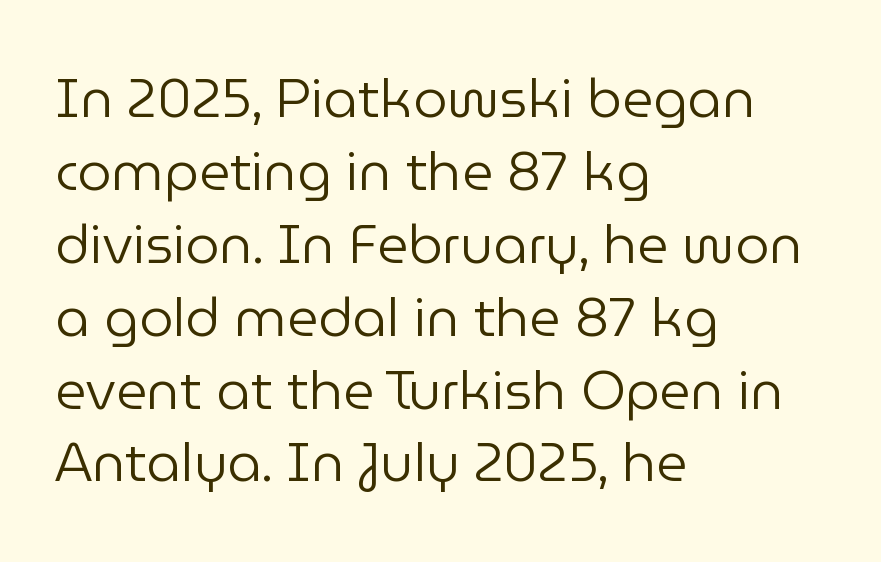
Q: Is the text bold? A: No.
Q: Is the text italic (slanted)? A: No, it is upright.
Q: Is the typeface a serif or a sans-serif typeface? A: Sans-serif.
Q: Is the text underlined? A: No.
Q: How is the paragraph aligned? A: Left-aligned.
Q: Is the spacing between letters normal or unusually wide? A: Normal.
Q: Is the spacing between lines tight, normal or loose? A: Normal.
Q: Width (condensed, normal, or wide)? A: Normal.
Q: Stroke contrast? A: Low.
Q: x-height? A: Medium.
Q: Monospaced? A: No.
